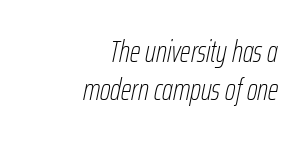
{"italic": "yes", "lean": "right", "slant_degrees": 12, "bold": "no", "weight": "thin", "width": "condensed", "stroke_contrast": "low", "x_height": "medium", "monospaced": "no", "underline": "no", "align": "right", "line_spacing": "normal", "line_spacing_ratio": 1.26, "letter_spacing": "normal", "letter_spacing_em": 0.0, "glyph_px": 30}
